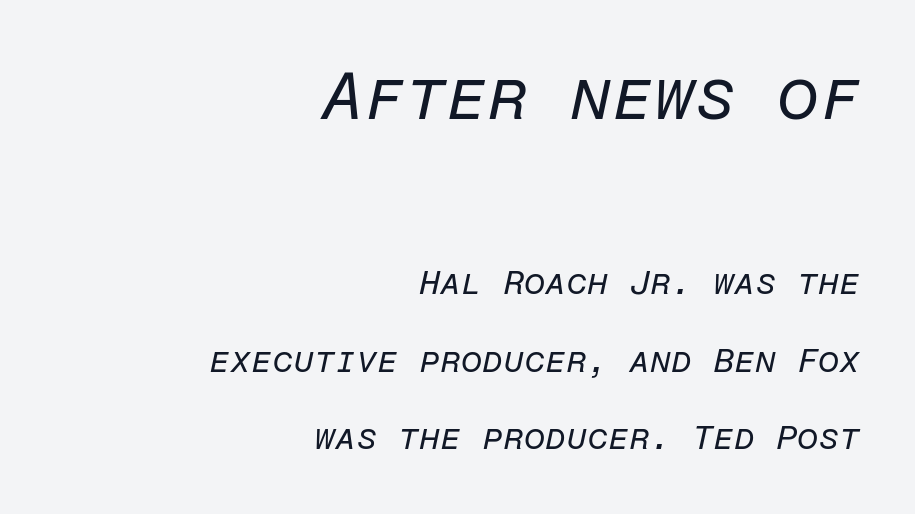
{"italic": "yes", "lean": "right", "slant_degrees": 12, "bold": "no", "weight": "regular", "width": "normal", "stroke_contrast": "low", "x_height": "medium", "monospaced": "yes", "underline": "no", "align": "right", "line_spacing": "loose", "line_spacing_ratio": 2.28, "letter_spacing": "normal", "letter_spacing_em": 0.0, "larger_block": "first", "size_ratio": 1.97, "glyph_px": 67}
